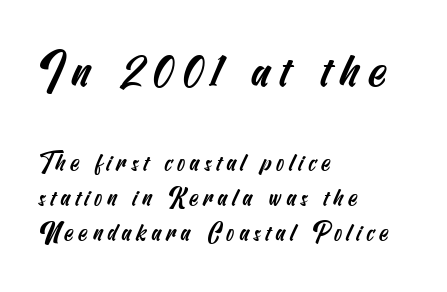
The lines sit at an ordinary, default distance from one another. The paragraph shown leans on its left margin. Observe the absence of serifs on each vertical stroke in this sample. Glance below the letters and you will spot only blank space. In this sample the first text group is rendered at the bigger scale.
